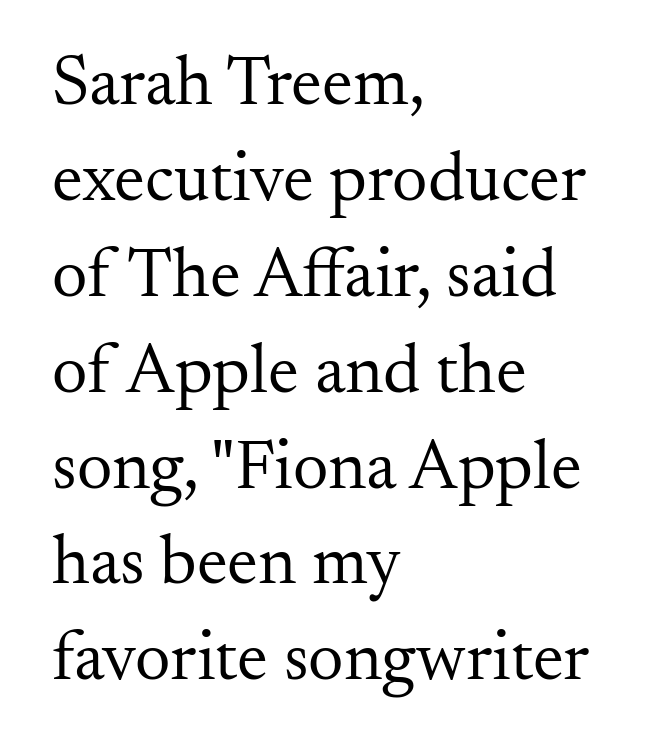
Notice how the passage keeps a crisp vertical edge on the left only. Each new line begins a customary step beneath the previous one. You could call the tracking neutral — neither tight nor loose. The type family on display is of the serif kind. Caption: face not bold, strokes unweighted. Glance below the letters and you will spot only blank space.
